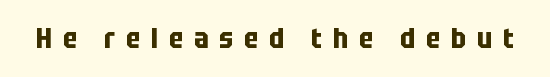
{"serif": "no", "italic": "no", "bold": "yes", "weight": "bold", "width": "condensed", "stroke_contrast": "low", "x_height": "large", "monospaced": "no", "underline": "no", "letter_spacing": "wide", "letter_spacing_em": 0.38, "glyph_px": 28}
